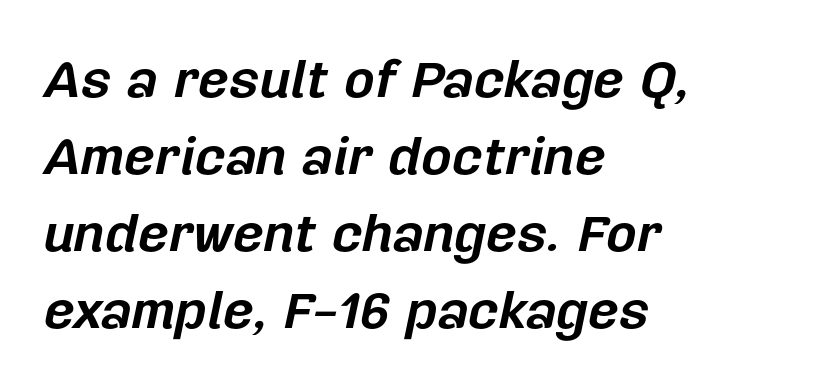
The image shows 53 px bold type, italic (leaning right); set left-aligned, normal line spacing (1.45x), normal letter spacing, not underlined; low stroke contrast and a medium x-height.
